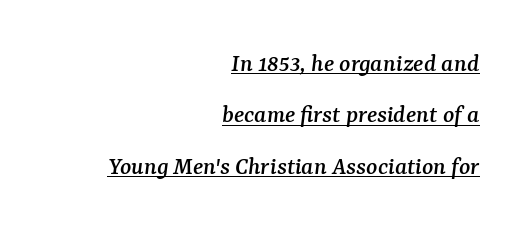
{"italic": "yes", "lean": "right", "slant_degrees": 7, "underline": "yes", "align": "right", "line_spacing": "loose", "line_spacing_ratio": 1.98, "letter_spacing": "normal", "letter_spacing_em": 0.0, "glyph_px": 26}
